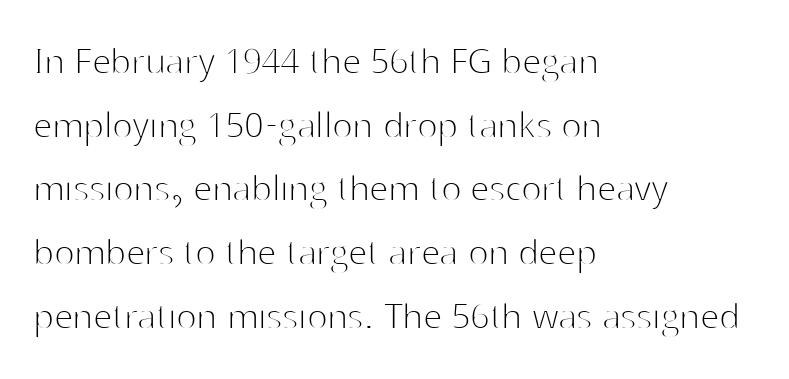
{"serif": "no", "italic": "no", "bold": "no", "weight": "thin", "width": "normal", "stroke_contrast": "high", "x_height": "medium", "monospaced": "no", "underline": "no", "align": "left", "line_spacing": "normal", "line_spacing_ratio": 1.48, "letter_spacing": "normal", "letter_spacing_em": 0.0, "glyph_px": 43}
